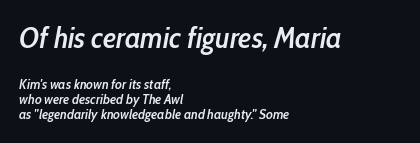
Q: Is the text bold? A: Semi-bold.
Q: Is the text italic (slanted)? A: Yes, it leans right by about 10 degrees.
Q: Is the text underlined? A: No.
Q: How is the paragraph aligned? A: Left-aligned.
Q: Is the spacing between letters normal or unusually wide? A: Normal.
Q: Is the spacing between lines tight, normal or loose? A: Tight.
Q: Which block of text is set in a larger size, the first (top) or the second (bottom)? A: The first (top) one.
Q: Width (condensed, normal, or wide)? A: Condensed.
Q: Stroke contrast? A: Low.
Q: x-height? A: Medium.
Q: Monospaced? A: No.
